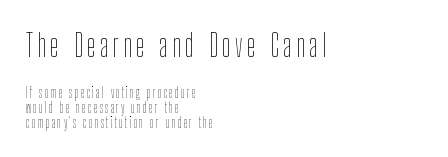
Q: Is the text bold? A: No.
Q: Is the text italic (slanted)? A: No, it is upright.
Q: Is the text underlined? A: No.
Q: How is the paragraph aligned? A: Left-aligned.
Q: Is the spacing between lines tight, normal or loose? A: Tight.
Q: Which block of text is set in a larger size, the first (top) or the second (bottom)? A: The first (top) one.
Q: Width (condensed, normal, or wide)? A: Condensed.
Q: Stroke contrast? A: Low.
Q: x-height? A: Medium.
Q: Monospaced? A: No.
